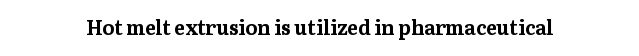
Q: Is the text bold? A: Yes.
Q: Is the text italic (slanted)? A: No, it is upright.
Q: Is the text underlined? A: No.
Q: Is the spacing between letters normal or unusually wide? A: Normal.
